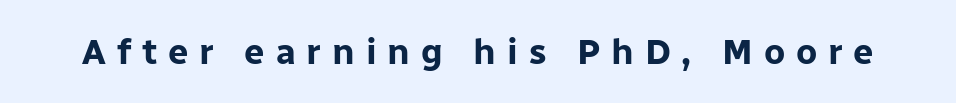
{"serif": "no", "italic": "no", "bold": "yes", "weight": "bold", "width": "normal", "stroke_contrast": "low", "x_height": "medium", "monospaced": "no", "underline": "no", "letter_spacing": "wide", "letter_spacing_em": 0.3, "glyph_px": 36}
